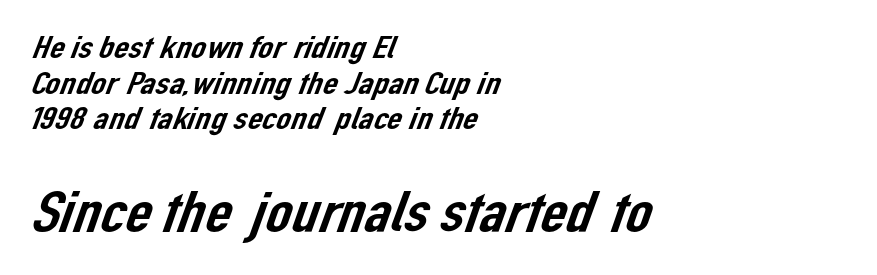
{"serif": "no", "width": "normal", "stroke_contrast": "low", "x_height": "medium", "monospaced": "no", "underline": "no", "align": "left", "line_spacing": "tight", "line_spacing_ratio": 1.08, "letter_spacing": "normal", "letter_spacing_em": 0.0, "larger_block": "second", "size_ratio": 1.76, "glyph_px": 58}
